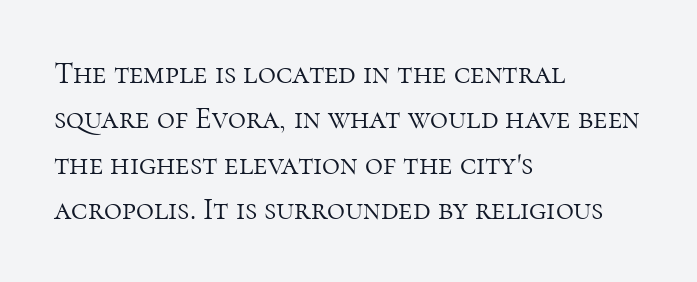
{"serif": "yes", "italic": "no", "bold": "no", "weight": "light", "width": "normal", "stroke_contrast": "high", "x_height": "medium", "monospaced": "no", "underline": "no", "align": "left", "line_spacing": "normal", "line_spacing_ratio": 1.46, "letter_spacing": "normal", "letter_spacing_em": 0.0, "glyph_px": 31}
